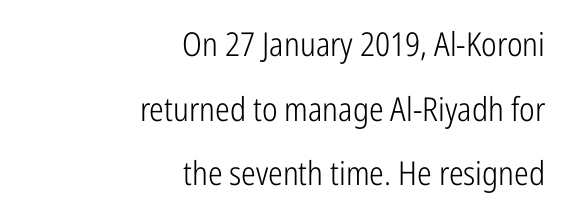
{"serif": "no", "italic": "no", "bold": "no", "weight": "light", "width": "condensed", "stroke_contrast": "low", "x_height": "medium", "monospaced": "no", "underline": "no", "align": "right", "line_spacing": "loose", "line_spacing_ratio": 1.96, "letter_spacing": "normal", "letter_spacing_em": 0.0, "glyph_px": 33}
